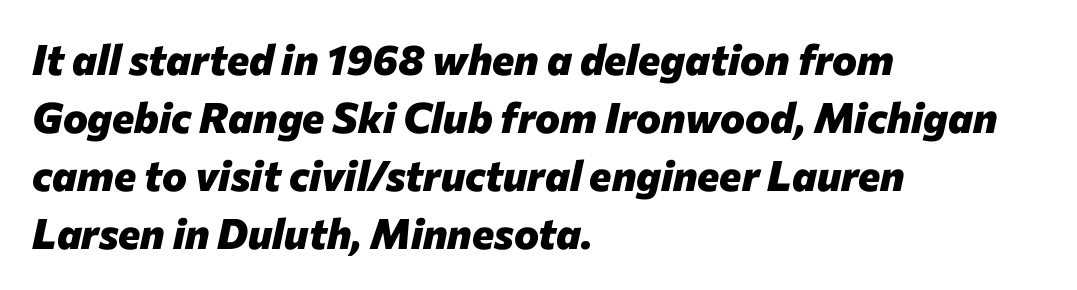
Q: Is the text bold? A: Yes.
Q: Is the text italic (slanted)? A: Yes, it leans right by about 12 degrees.
Q: Is the text underlined? A: No.
Q: How is the paragraph aligned? A: Left-aligned.
Q: Is the spacing between letters normal or unusually wide? A: Normal.
Q: Is the spacing between lines tight, normal or loose? A: Normal.
Q: Width (condensed, normal, or wide)? A: Normal.
Q: Stroke contrast? A: Low.
Q: x-height? A: Medium.
Q: Monospaced? A: No.
